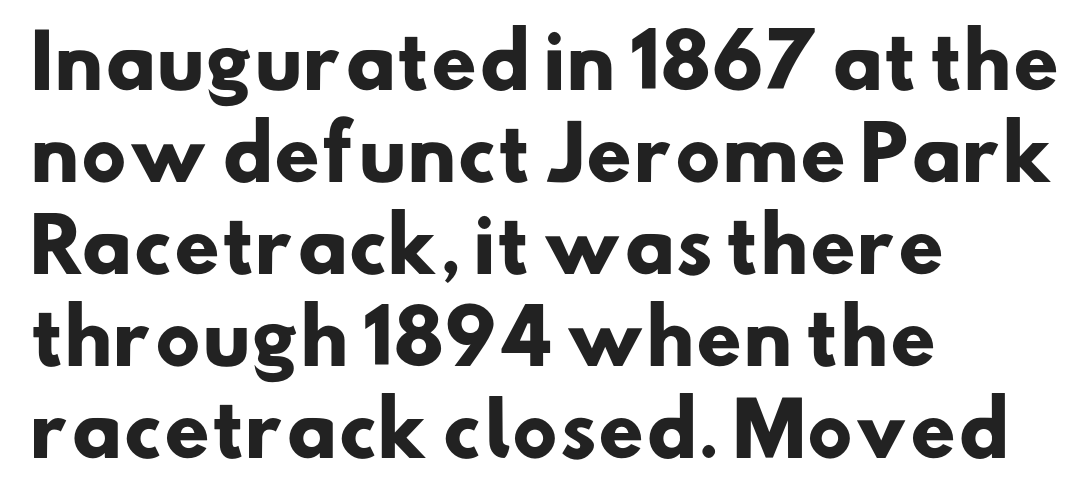
You could call the tracking neutral — neither tight nor loose. The rendering shows plain stroke endings on the letterforms — a sans-serif design. The designer left line spacing at the default. Is this a fixed-width face? No — the glyphs have proportional, varying widths. Reading down the block, your eye returns to a fixed left position each line. Heavy, bold letterforms.
